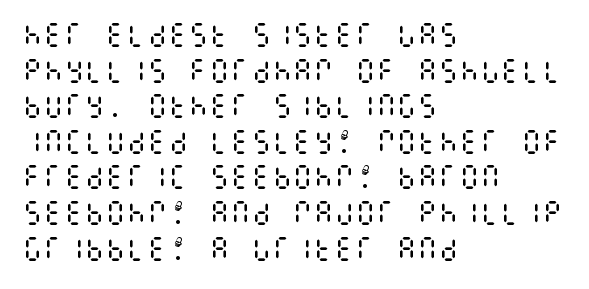
The image shows 26 px text type, upright; set left-aligned, normal line spacing (1.37x), normal letter spacing, not underlined.
